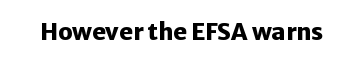
{"italic": "no", "bold": "yes", "underline": "no", "letter_spacing": "normal", "letter_spacing_em": 0.0, "glyph_px": 23}
